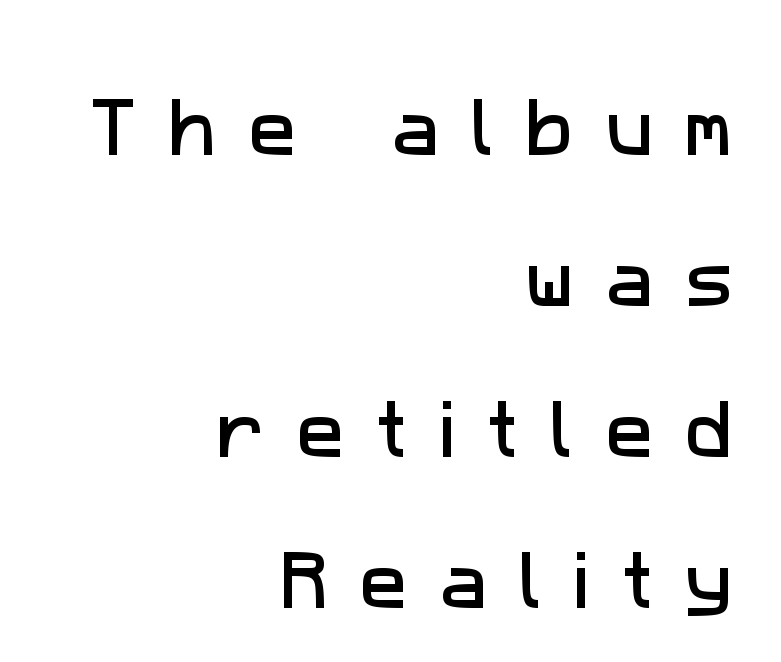
Q: Is the typeface a serif or a sans-serif typeface? A: Sans-serif.
Q: Is the text underlined? A: No.
Q: How is the paragraph aligned? A: Right-aligned.
Q: Is the spacing between letters normal or unusually wide? A: Unusually wide.
Q: Is the spacing between lines tight, normal or loose? A: Loose.
Q: Width (condensed, normal, or wide)? A: Normal.
Q: Stroke contrast? A: Low.
Q: x-height? A: Medium.
Q: Monospaced? A: No.
